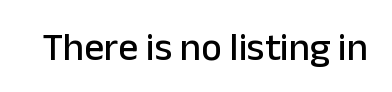
{"serif": "no", "italic": "no", "width": "normal", "stroke_contrast": "low", "x_height": "medium", "monospaced": "no", "underline": "no", "letter_spacing": "normal", "letter_spacing_em": 0.0, "glyph_px": 39}
